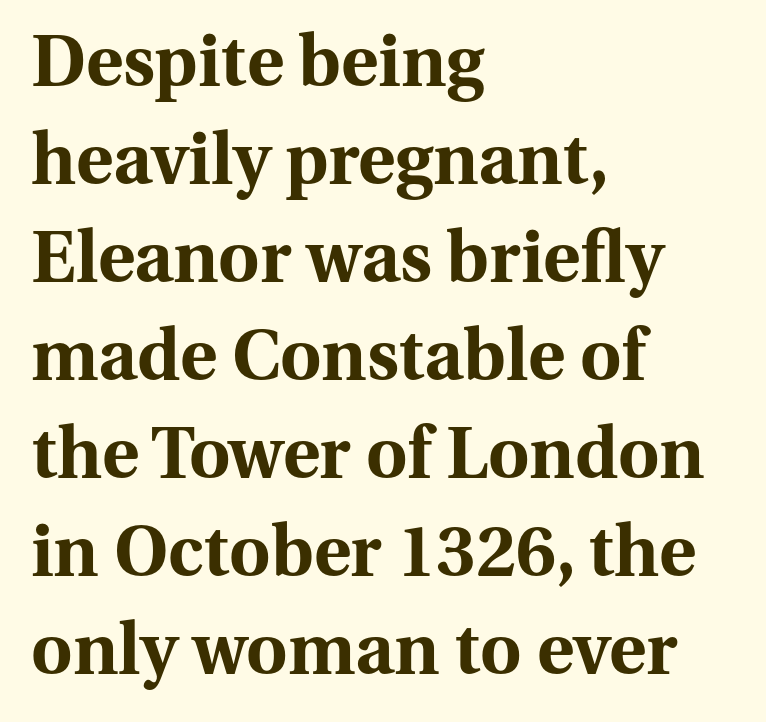
{"serif": "yes", "italic": "no", "bold": "yes", "weight": "bold", "width": "normal", "stroke_contrast": "medium", "x_height": "medium", "monospaced": "no", "underline": "no", "align": "left", "line_spacing": "normal", "line_spacing_ratio": 1.38, "letter_spacing": "normal", "letter_spacing_em": 0.0, "glyph_px": 71}
